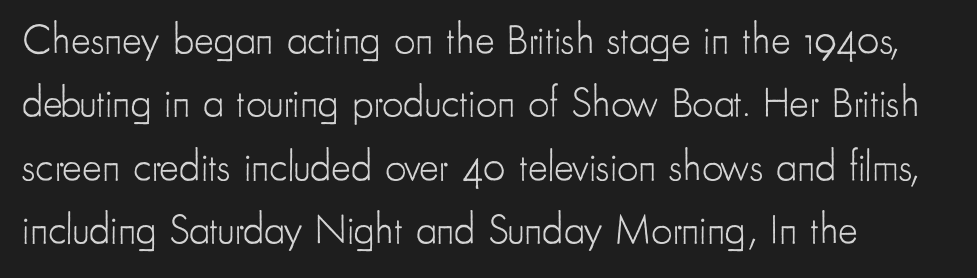
Q: Is the text bold? A: No.
Q: Is the text italic (slanted)? A: No, it is upright.
Q: Is the typeface a serif or a sans-serif typeface? A: Sans-serif.
Q: Is the text underlined? A: No.
Q: How is the paragraph aligned? A: Left-aligned.
Q: Is the spacing between letters normal or unusually wide? A: Normal.
Q: Is the spacing between lines tight, normal or loose? A: Normal.
Q: Width (condensed, normal, or wide)? A: Condensed.
Q: Stroke contrast? A: Low.
Q: x-height? A: Small.
Q: Monospaced? A: No.
